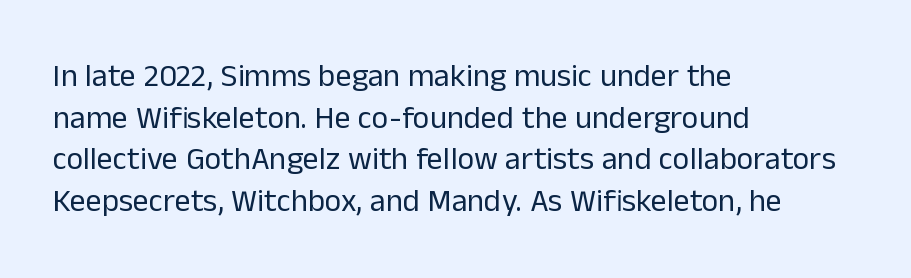
{"serif": "no", "italic": "no", "bold": "no", "weight": "regular", "width": "normal", "stroke_contrast": "low", "x_height": "medium", "monospaced": "no", "underline": "no", "align": "left", "line_spacing": "normal", "line_spacing_ratio": 1.3, "letter_spacing": "normal", "letter_spacing_em": 0.0, "glyph_px": 32}
